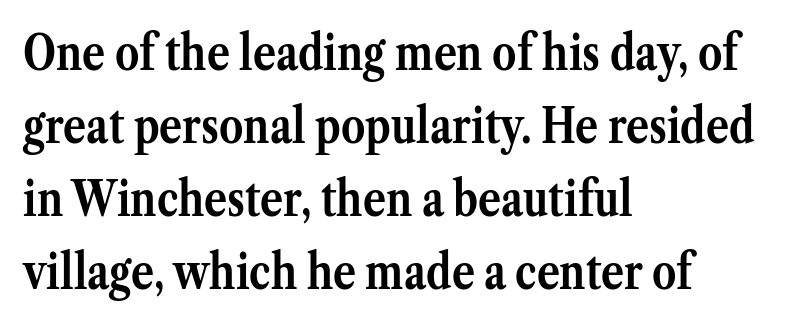
The image shows 48 px semibold serif type, upright; set left-aligned, normal line spacing (1.52x), normal letter spacing, not underlined; medium stroke contrast and a medium x-height.
